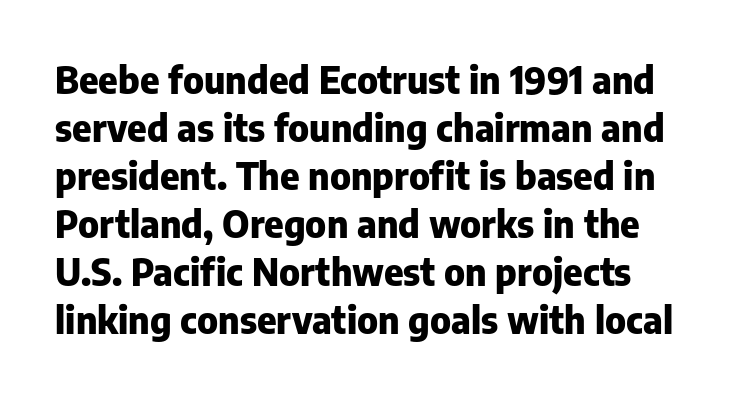
The image shows 37 px heavy sans-serif type, upright; set normal line spacing (1.3x), normal letter spacing, not underlined; low stroke contrast and a medium x-height.
